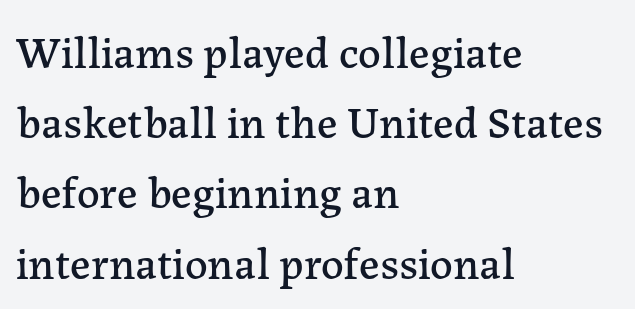
The image shows 45 px serif type, upright; set left-aligned, normal line spacing (1.56x), normal letter spacing, not underlined; low stroke contrast and a medium x-height.
